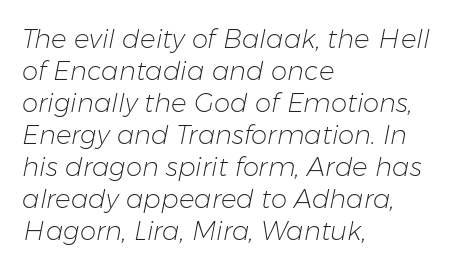
Q: Is the text bold? A: No.
Q: Is the text italic (slanted)? A: Yes, it leans right by about 11 degrees.
Q: Is the text underlined? A: No.
Q: How is the paragraph aligned? A: Left-aligned.
Q: Is the spacing between letters normal or unusually wide? A: Normal.
